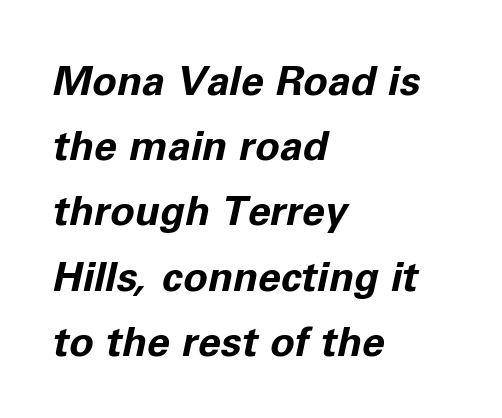
Q: Is the text bold? A: Yes.
Q: Is the text italic (slanted)? A: Yes, it leans right by about 11 degrees.
Q: Is the text underlined? A: No.
Q: How is the paragraph aligned? A: Left-aligned.
Q: Is the spacing between letters normal or unusually wide? A: Normal.
Q: Is the spacing between lines tight, normal or loose? A: Normal.
Q: Width (condensed, normal, or wide)? A: Normal.
Q: Stroke contrast? A: Low.
Q: x-height? A: Medium.
Q: Monospaced? A: No.
